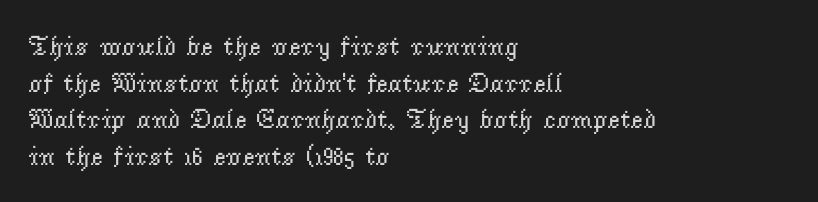
Reading down the block, your eye returns to a fixed left position each line. Do the letters lean? They stand straight. The strip under each line holds only bare page. Bold? No — there's no thickening of the strokes. Line spacing here is normal. Glyph-to-glyph distance matches everyday printed text.
